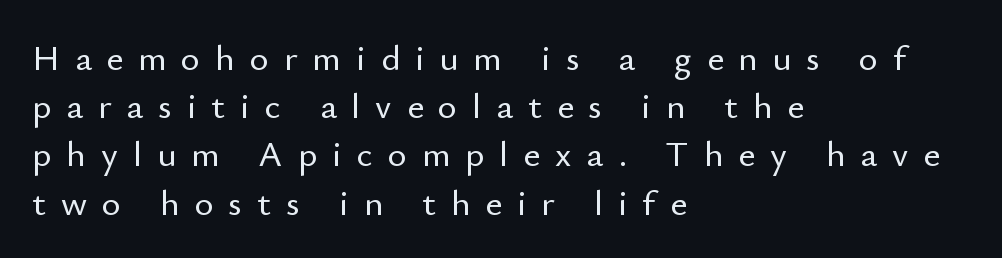
The image shows 36 px sans-serif type, upright; set left-aligned, normal line spacing (1.34x), unusually wide letter spacing (+0.42 em), not underlined; low stroke contrast and a small x-height.
